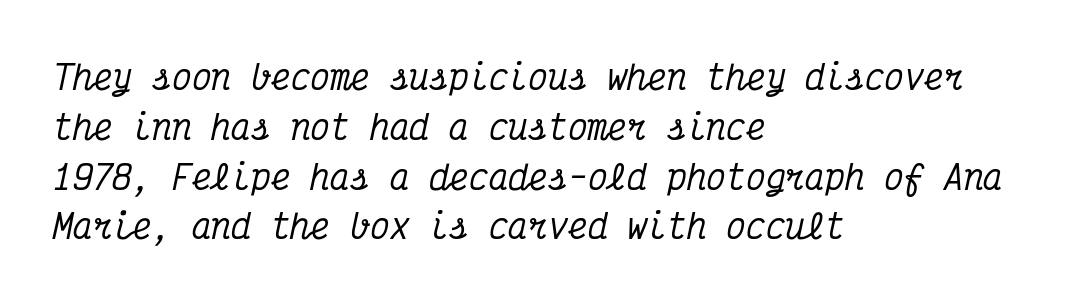
{"serif": "yes", "italic": "yes", "lean": "right", "slant_degrees": 12, "width": "condensed", "stroke_contrast": "medium", "x_height": "medium", "monospaced": "yes", "underline": "no", "align": "left", "line_spacing": "normal", "line_spacing_ratio": 1.51, "letter_spacing": "normal", "letter_spacing_em": 0.0, "glyph_px": 33}
